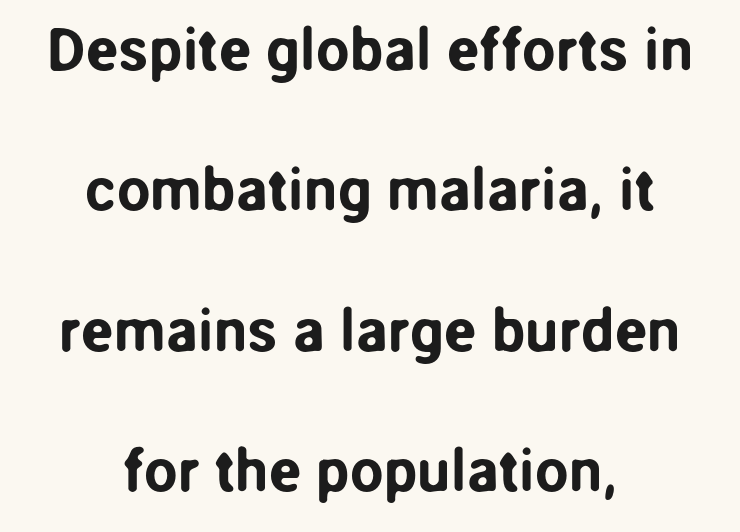
The image shows 60 px sans-serif type, upright; set centered, loose line spacing (2.34x), normal letter spacing, not underlined; low stroke contrast and a medium x-height.
